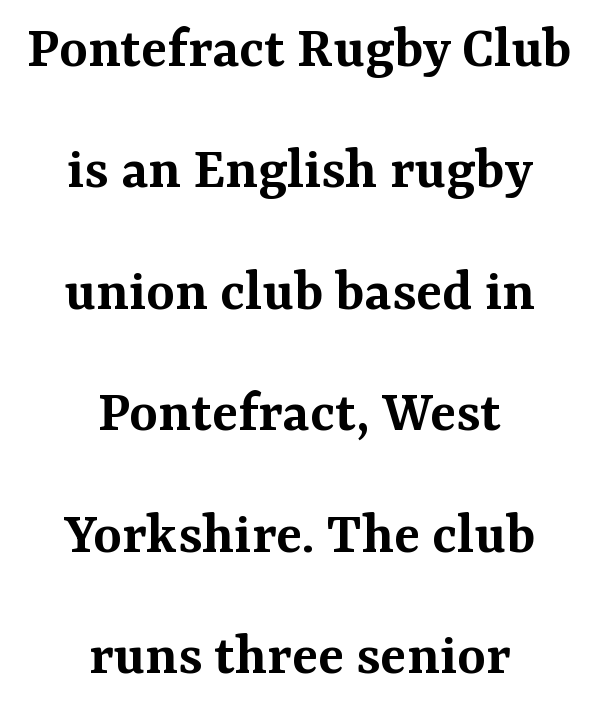
{"serif": "yes", "italic": "no", "bold": "semi", "weight": "semibold", "width": "normal", "stroke_contrast": "medium", "x_height": "medium", "monospaced": "no", "underline": "no", "align": "center", "line_spacing": "loose", "line_spacing_ratio": 1.99, "letter_spacing": "normal", "letter_spacing_em": 0.0, "glyph_px": 61}
